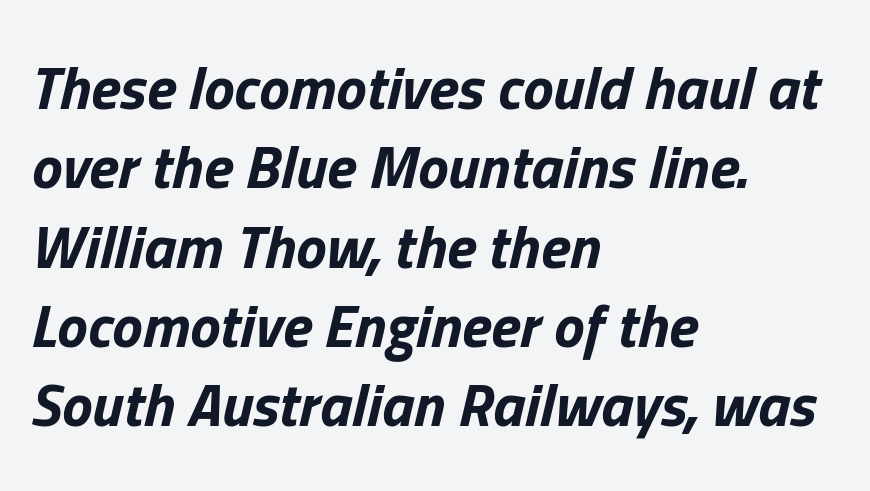
The image shows 61 px bold type, italic (leaning right); set left-aligned, normal line spacing (1.3x), normal letter spacing, not underlined; low stroke contrast and a medium x-height.
